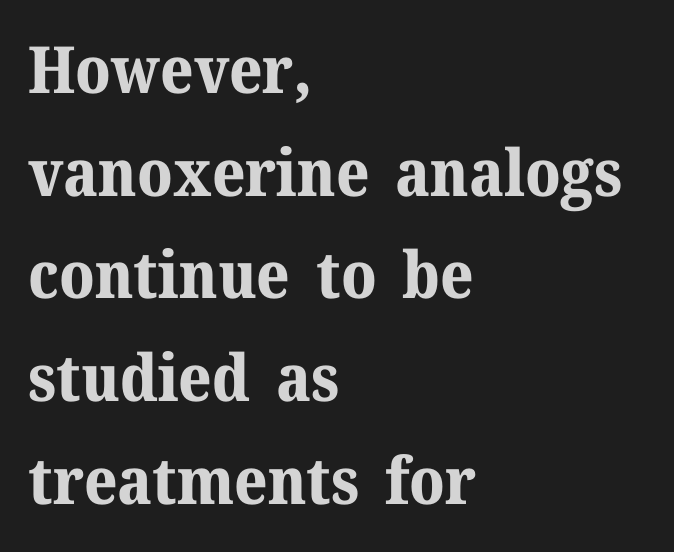
{"serif": "yes", "italic": "no", "bold": "yes", "weight": "bold", "width": "normal", "stroke_contrast": "medium", "x_height": "medium", "monospaced": "no", "underline": "no", "align": "left", "line_spacing": "normal", "line_spacing_ratio": 1.58, "letter_spacing": "normal", "letter_spacing_em": 0.0, "glyph_px": 65}
